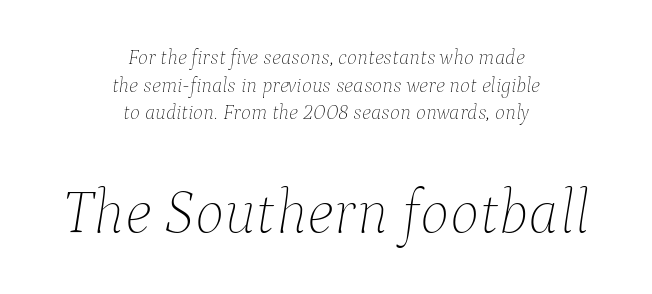
The leading is moderate, giving the passage an even texture. The horizontal fit of the characters is conventional and even. Quick note: underline off. Stroke thickness stays within the range of a standard reading face or lighter.
